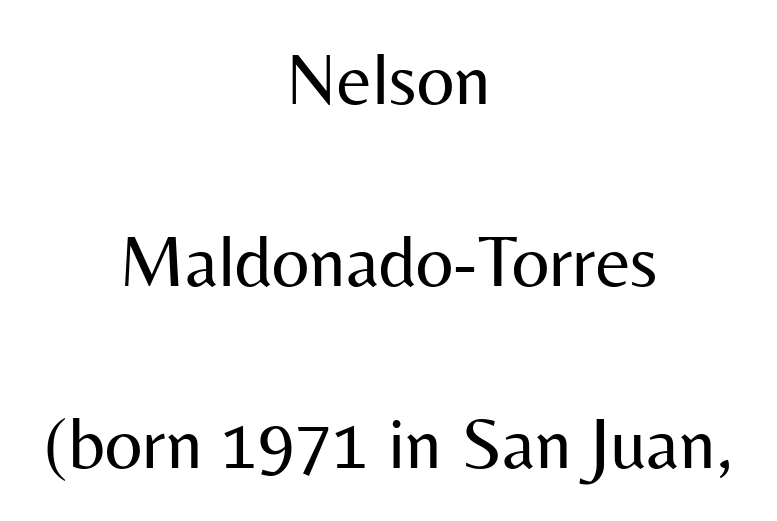
Each new line begins a long way beneath the previous one. Quick note: not italic, upright. The type family on display is of the sans-serif kind. Think of a printed novel: that variable character pitch is what you see here. The characters are drawn with everyday or finer stroke widths. Any mark beneath the type? The region is blank.
